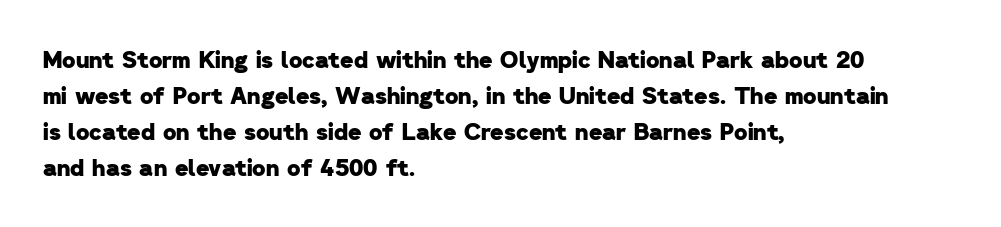
The image shows 23 px bold type; set left-aligned, normal line spacing (1.57x), normal letter spacing, not underlined.
